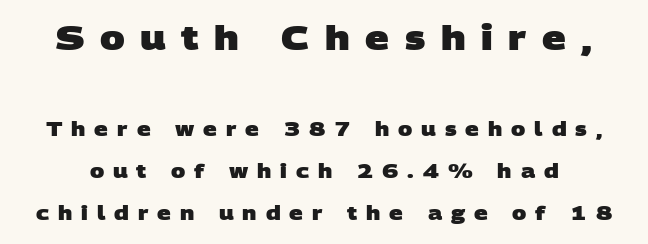
The image shows 33 px heavy, wide sans-serif type; set loose line spacing (2.21x), unusually wide letter spacing (+0.47 em), not underlined; the first (top) block is 1.74x larger; low stroke contrast and a large x-height.
